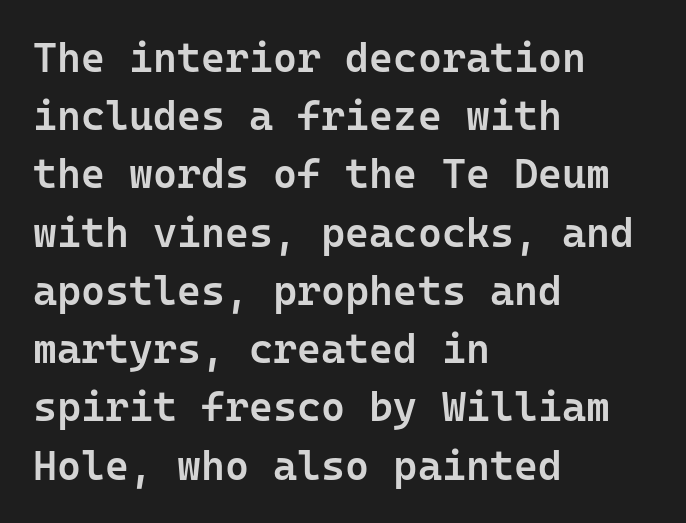
{"serif": "no", "italic": "no", "bold": "semi", "weight": "semibold", "width": "normal", "stroke_contrast": "low", "x_height": "medium", "monospaced": "yes", "underline": "no", "align": "left", "line_spacing": "normal", "line_spacing_ratio": 1.42, "letter_spacing": "normal", "letter_spacing_em": 0.0, "glyph_px": 41}
